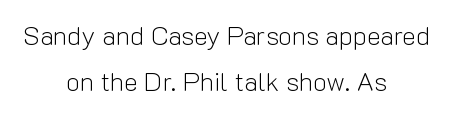
The image shows 26 px text type, upright; set centered, line spacing 1.78x, normal letter spacing, not underlined.
